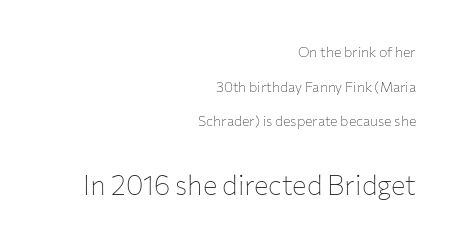
Q: Is the text bold? A: No.
Q: Is the text italic (slanted)? A: No, it is upright.
Q: Is the text underlined? A: No.
Q: How is the paragraph aligned? A: Right-aligned.
Q: Is the spacing between letters normal or unusually wide? A: Normal.
Q: Is the spacing between lines tight, normal or loose? A: Loose.
Q: Which block of text is set in a larger size, the first (top) or the second (bottom)? A: The second (bottom) one.
